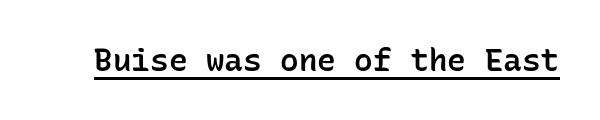
{"serif": "no", "italic": "no", "bold": "semi", "weight": "semibold", "width": "normal", "stroke_contrast": "low", "x_height": "medium", "monospaced": "yes", "underline": "yes", "letter_spacing": "normal", "letter_spacing_em": 0.0, "glyph_px": 31}
